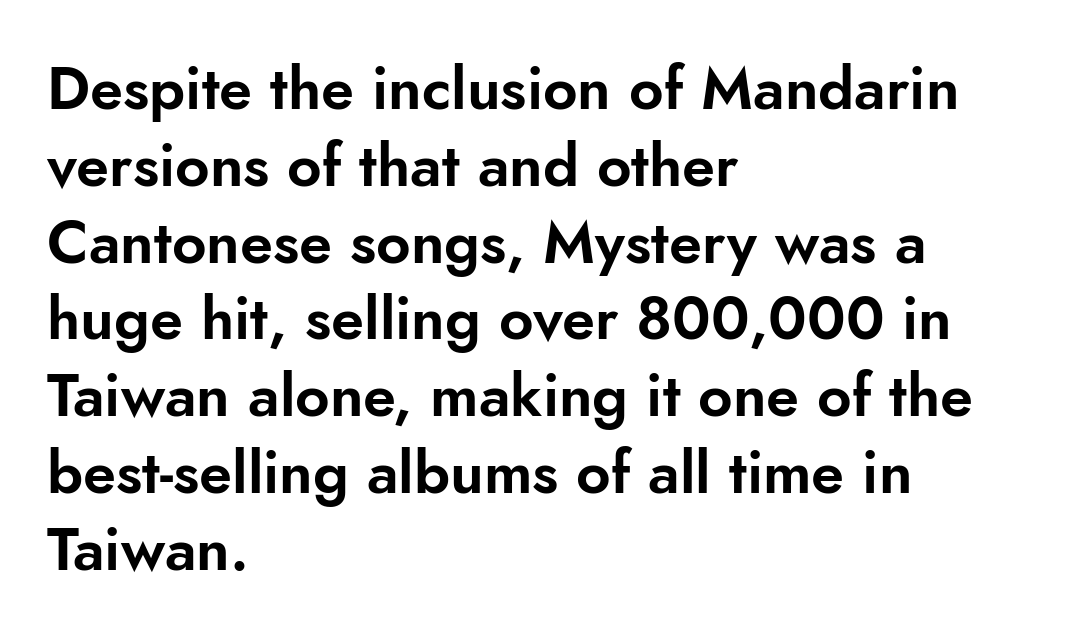
The image shows 60 px sans-serif type, upright; set left-aligned, normal line spacing (1.28x), normal letter spacing, not underlined; low stroke contrast and a small x-height.
